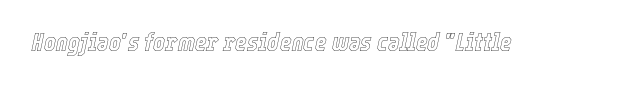
{"italic": "yes", "lean": "right", "slant_degrees": 12, "underline": "no", "letter_spacing": "normal", "letter_spacing_em": 0.0, "glyph_px": 25}
